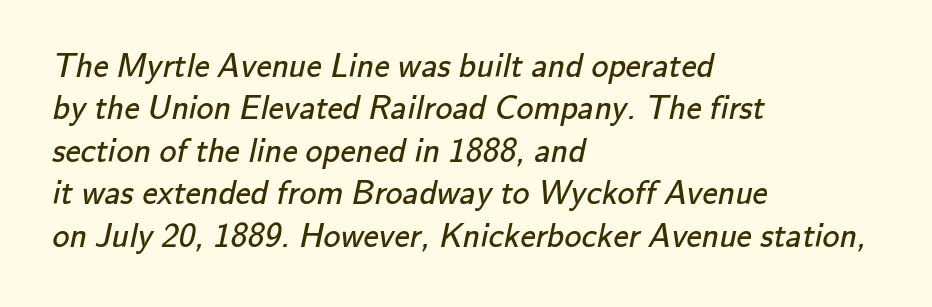
The image shows 34 px regular-weight sans-serif type; set left-aligned, normal line spacing (1.25x), normal letter spacing, not underlined; low stroke contrast and a small x-height.
